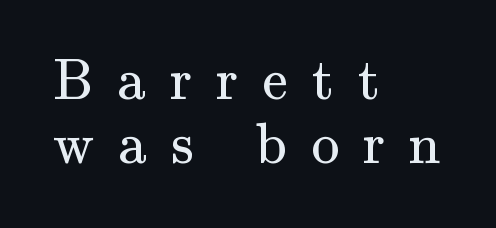
{"serif": "yes", "italic": "no", "bold": "no", "weight": "regular", "width": "normal", "stroke_contrast": "medium", "x_height": "small", "monospaced": "no", "underline": "no", "align": "left", "line_spacing": "tight", "line_spacing_ratio": 1.12, "letter_spacing": "wide", "letter_spacing_em": 0.42, "glyph_px": 57}
